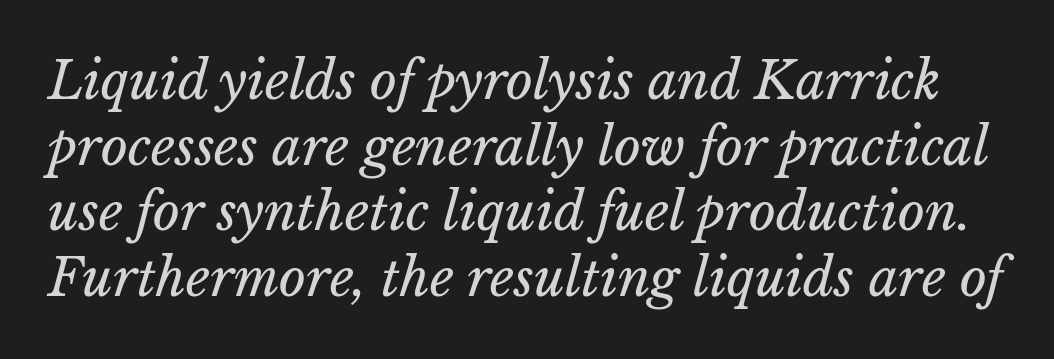
Here the glyphs are tracked normally, forming tight word shapes. On a weight scale, this lands at 450 or below. Honestly, the row spacing looks completely unremarkable. These lines are rendered in a variable-pitch font. The specimen reads as italic at a glance. Words float on clear page, feet unadorned.
